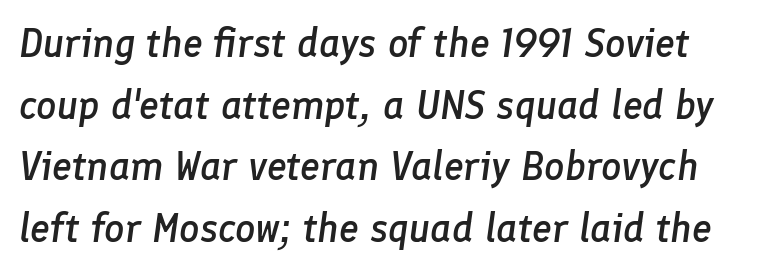
The image shows 40 px semibold type, italic (leaning right); set normal line spacing (1.54x), normal letter spacing, not underlined; low stroke contrast and a medium x-height.
